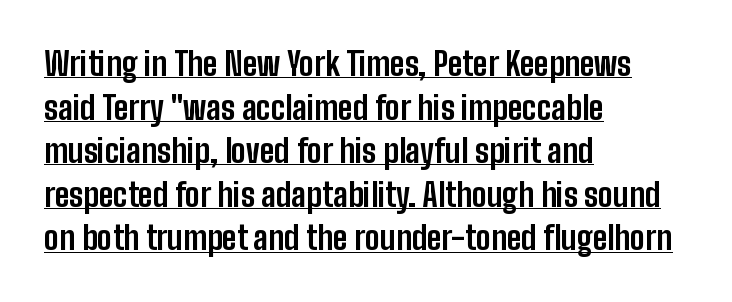
The image shows 32 px bold, condensed sans-serif type, upright; set left-aligned, normal line spacing (1.36x), normal letter spacing, underlined; low stroke contrast and a medium x-height.
